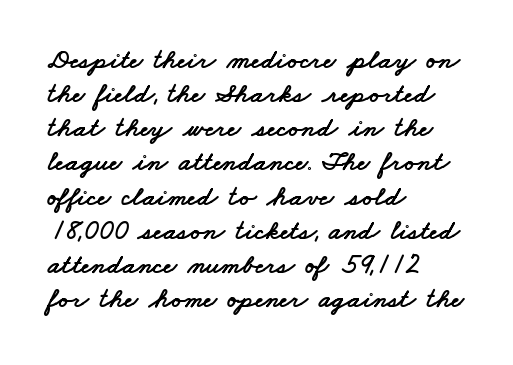
{"serif": "no", "width": "wide", "stroke_contrast": "low", "x_height": "small", "monospaced": "no", "underline": "no", "align": "left", "line_spacing_ratio": 1.22, "letter_spacing": "normal", "letter_spacing_em": 0.0, "glyph_px": 28}
